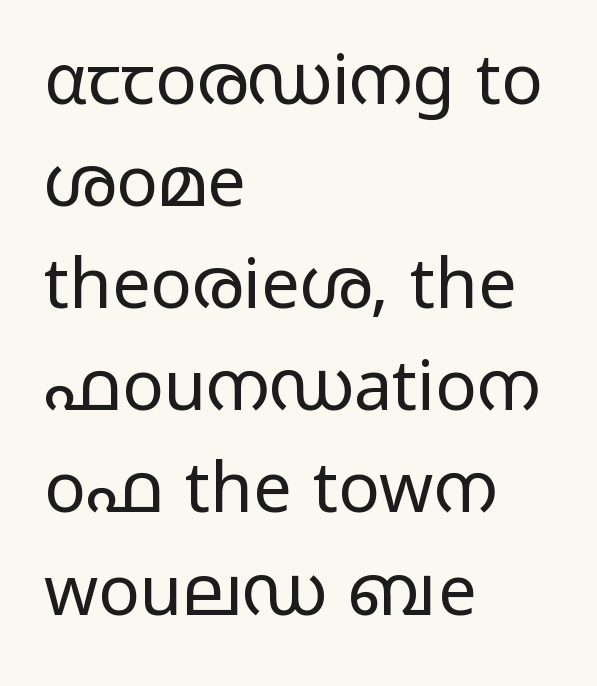
Q: Is the text bold? A: No.
Q: Is the text italic (slanted)? A: No, it is upright.
Q: Is the typeface a serif or a sans-serif typeface? A: Sans-serif.
Q: Is the text underlined? A: No.
Q: How is the paragraph aligned? A: Left-aligned.
Q: Is the spacing between letters normal or unusually wide? A: Normal.
Q: Is the spacing between lines tight, normal or loose? A: Normal.
Q: Width (condensed, normal, or wide)? A: Wide.
Q: Stroke contrast? A: Low.
Q: x-height? A: Medium.
Q: Monospaced? A: No.
